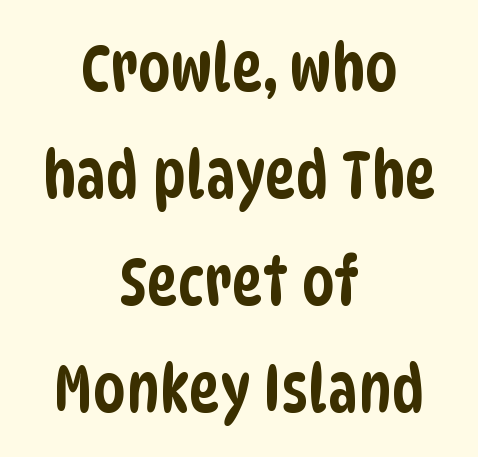
Q: Is the typeface a serif or a sans-serif typeface? A: Sans-serif.
Q: Is the text underlined? A: No.
Q: How is the paragraph aligned? A: Centered.
Q: Is the spacing between letters normal or unusually wide? A: Normal.
Q: Is the spacing between lines tight, normal or loose? A: Normal.
Q: Width (condensed, normal, or wide)? A: Condensed.
Q: Stroke contrast? A: Low.
Q: x-height? A: Large.
Q: Monospaced? A: No.
